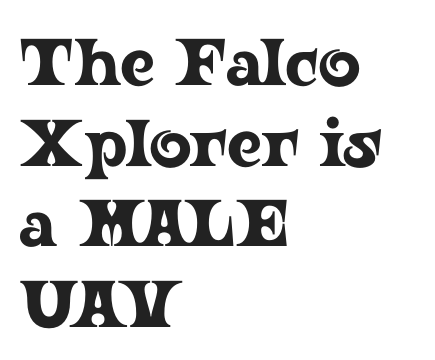
{"serif": "yes", "italic": "no", "width": "wide", "stroke_contrast": "low", "x_height": "medium", "monospaced": "no", "underline": "no", "align": "left", "line_spacing_ratio": 1.22, "letter_spacing": "normal", "letter_spacing_em": 0.0, "glyph_px": 66}
